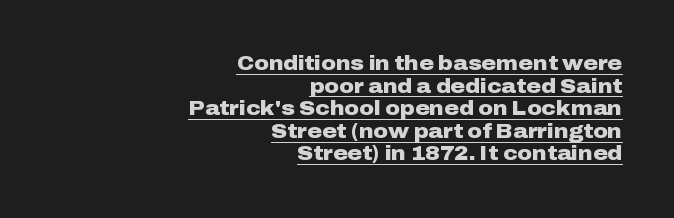
If you drew a line through each stem, it would be perfectly vertical. These lines are set flush right with a ragged left edge. The designer dialed line spacing down below the default. Underlined type.
